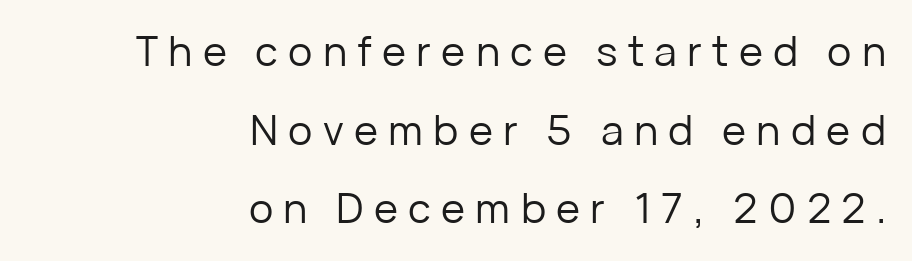
Which margin do the lines hug? The right one — the left edge is uneven. Each stroke keeps to a modest, everyday thickness or less. Letters rest on an invisible, unmarked baseline. One glance says open: line gaps are wider than usual.
